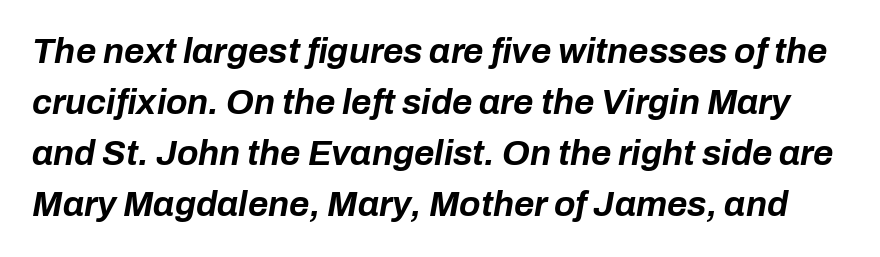
A typesetter would call this proportional, since set widths differ per character. Just letters on the line, the space beneath them empty. The rendering applies a slant to the glyphs. The characters look thick and weighty, a clear bold.
